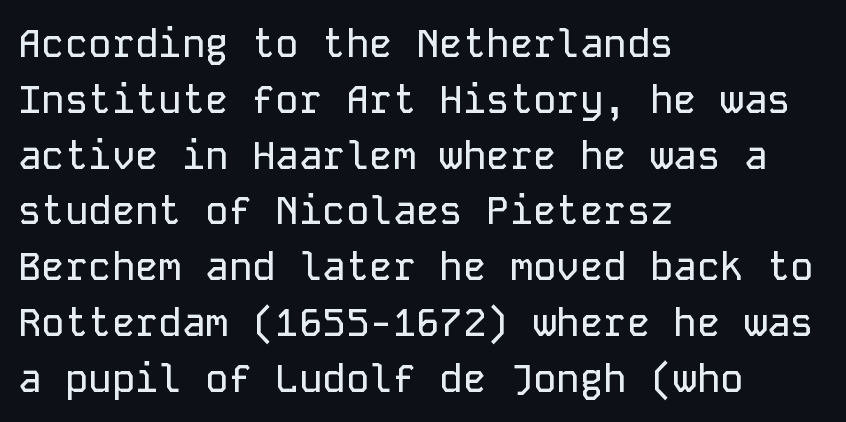
Tall strokes in this sample are plumb rather than angled. Classification — sans serif. Letter spacing: default. Does the copy run flush right? No — it runs flush left. The letters march in equal steps, a hallmark of fixed-pitch type. The glyphs are unaccompanied by any horizontal stroke below them.
